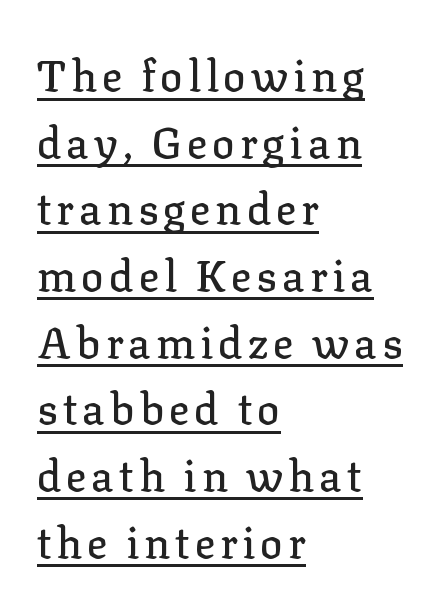
The image shows 43 px serif type, upright; set left-aligned, normal line spacing (1.55x), underlined; low stroke contrast and a medium x-height.
